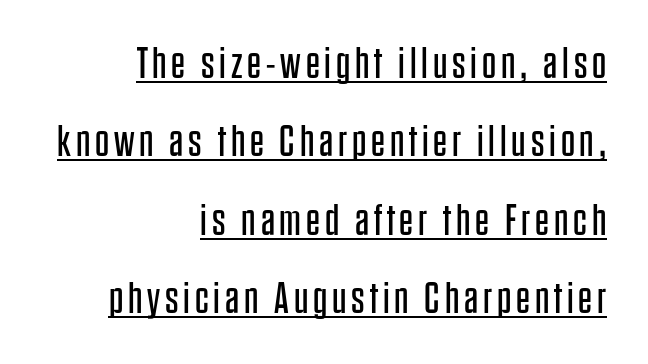
Q: Is the text bold? A: No.
Q: Is the text italic (slanted)? A: No, it is upright.
Q: Is the typeface a serif or a sans-serif typeface? A: Sans-serif.
Q: Is the text underlined? A: Yes.
Q: How is the paragraph aligned? A: Right-aligned.
Q: Width (condensed, normal, or wide)? A: Condensed.
Q: Stroke contrast? A: Low.
Q: x-height? A: Large.
Q: Monospaced? A: No.
